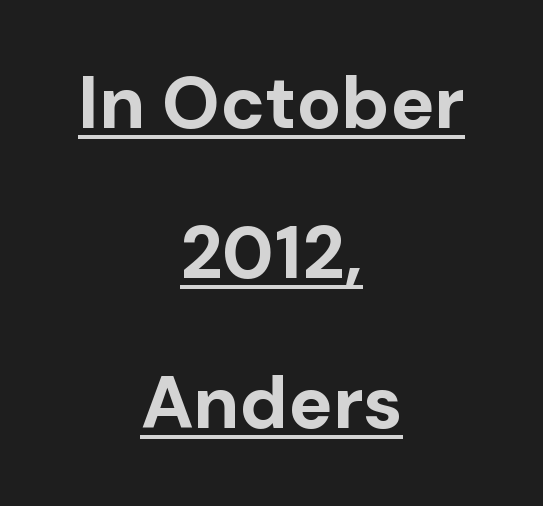
{"serif": "no", "italic": "no", "bold": "yes", "weight": "bold", "width": "normal", "stroke_contrast": "low", "x_height": "medium", "monospaced": "no", "underline": "yes", "align": "center", "line_spacing": "loose", "line_spacing_ratio": 2.03, "letter_spacing": "normal", "letter_spacing_em": 0.0, "glyph_px": 74}
